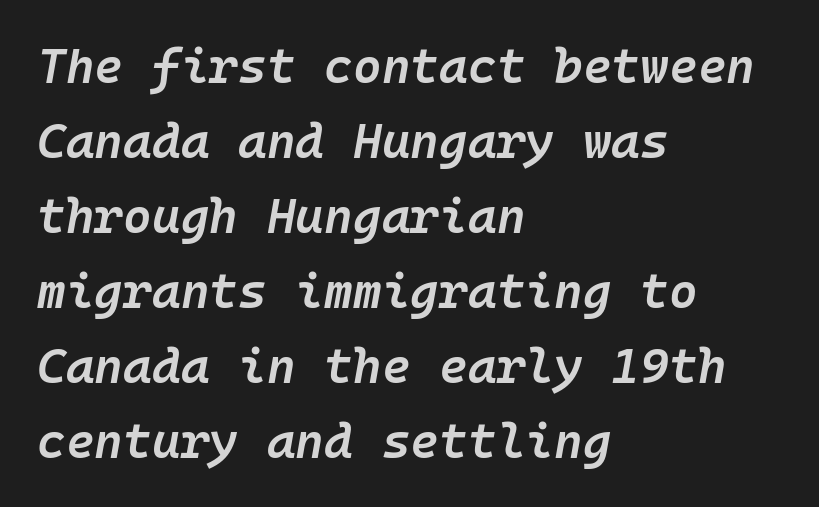
Is this a fixed-width face? Yes — each glyph sits in an identical cell. Beneath every word, the page is bare. The lettering tilts uniformly, giving the passage an italic look. Compared with a centered layout, this one pins lines to the left instead. Rows of type keep a routine distance in the vertical direction.
